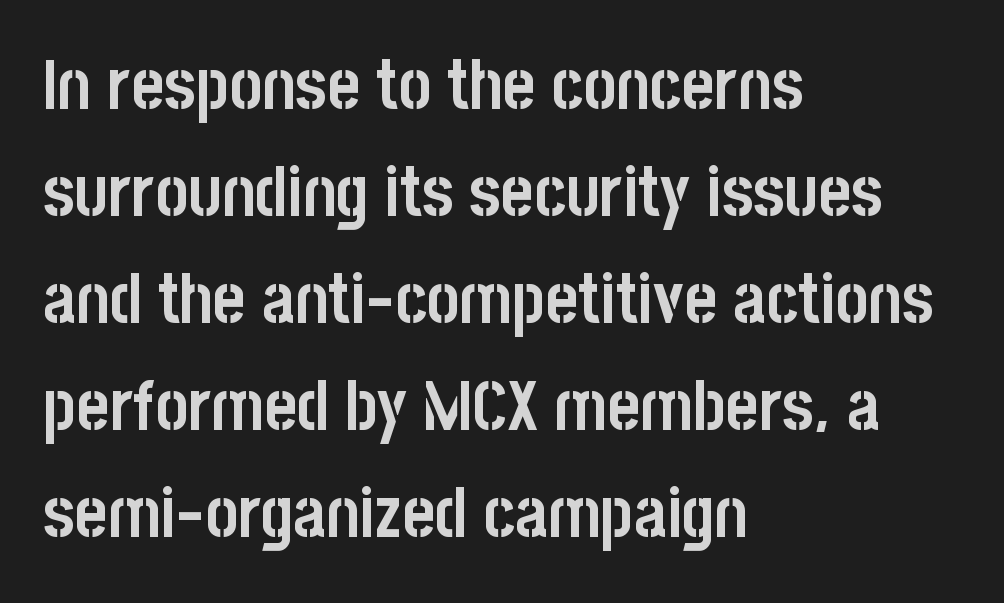
Q: Is the text bold? A: Yes.
Q: Is the text italic (slanted)? A: No, it is upright.
Q: Is the typeface a serif or a sans-serif typeface? A: Sans-serif.
Q: Is the text underlined? A: No.
Q: How is the paragraph aligned? A: Left-aligned.
Q: Is the spacing between letters normal or unusually wide? A: Normal.
Q: Is the spacing between lines tight, normal or loose? A: Normal.
Q: Width (condensed, normal, or wide)? A: Condensed.
Q: Stroke contrast? A: Low.
Q: x-height? A: Large.
Q: Monospaced? A: No.
